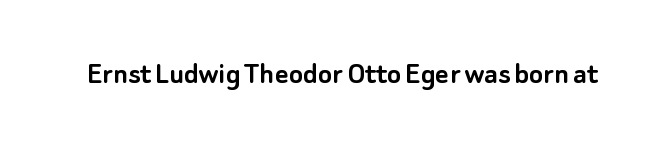
The image shows 33 px sans-serif type, upright; set normal letter spacing, not underlined; low stroke contrast and a small x-height.
